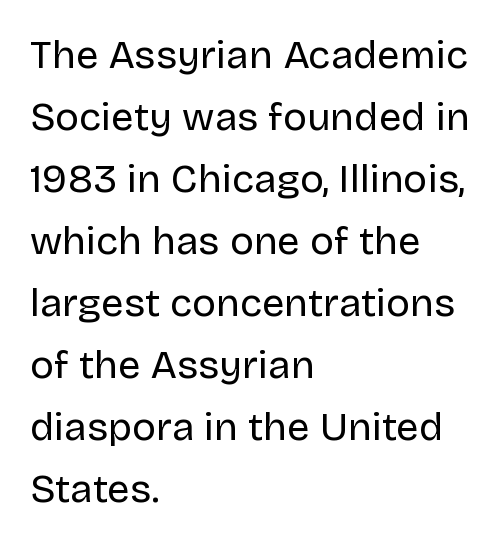
Q: Is the text bold? A: No.
Q: Is the text italic (slanted)? A: No, it is upright.
Q: Is the typeface a serif or a sans-serif typeface? A: Sans-serif.
Q: Is the text underlined? A: No.
Q: How is the paragraph aligned? A: Left-aligned.
Q: Is the spacing between letters normal or unusually wide? A: Normal.
Q: Is the spacing between lines tight, normal or loose? A: Normal.
Q: Width (condensed, normal, or wide)? A: Normal.
Q: Stroke contrast? A: Low.
Q: x-height? A: Large.
Q: Monospaced? A: No.
